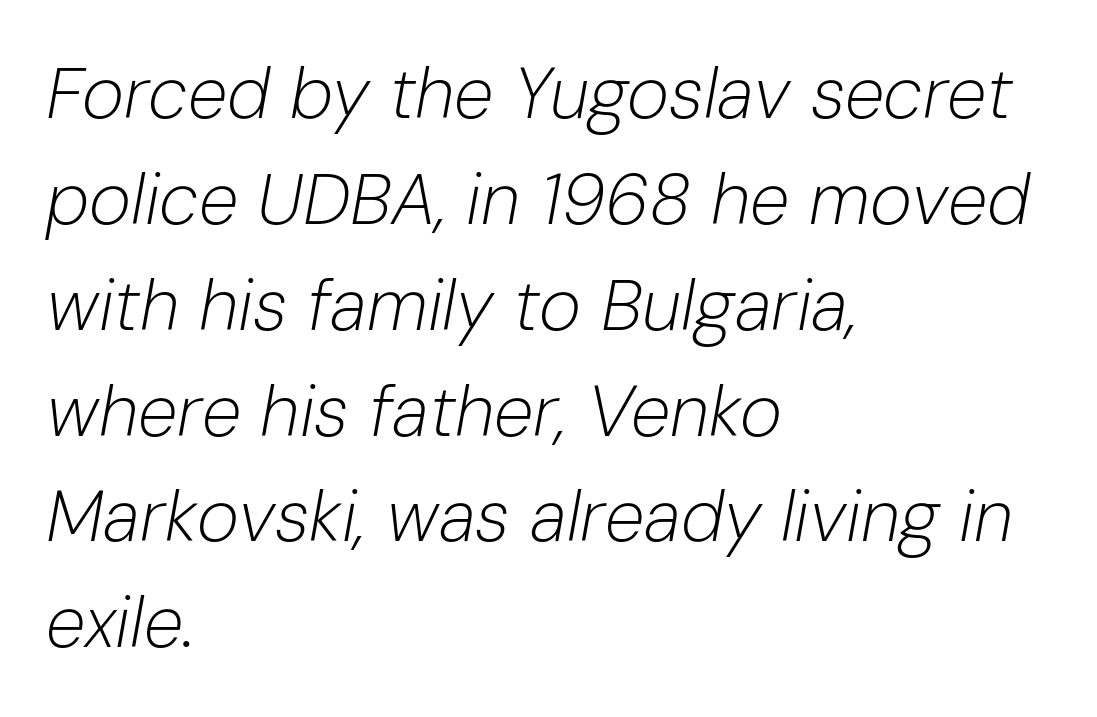
{"italic": "yes", "lean": "right", "slant_degrees": 10, "bold": "no", "weight": "light", "width": "normal", "stroke_contrast": "low", "x_height": "medium", "monospaced": "no", "underline": "no", "align": "left", "line_spacing": "normal", "line_spacing_ratio": 1.47, "letter_spacing": "normal", "letter_spacing_em": 0.0, "glyph_px": 72}
